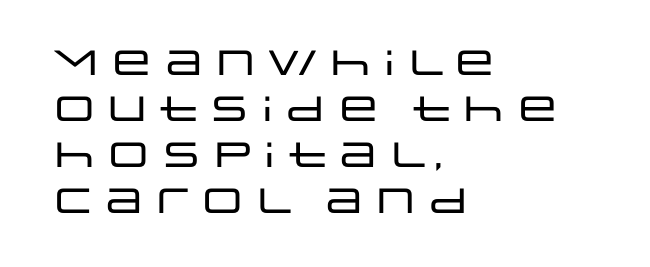
The image shows 35 px wide sans-serif type, upright; set left-aligned, normal line spacing (1.31x), normal letter spacing, not underlined; low stroke contrast and a large x-height.
